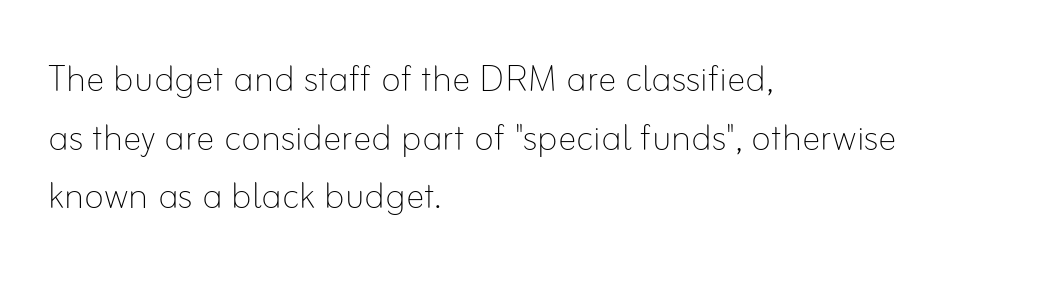
Q: Is the text bold? A: No.
Q: Is the text italic (slanted)? A: No, it is upright.
Q: Is the text underlined? A: No.
Q: How is the paragraph aligned? A: Left-aligned.
Q: Is the spacing between letters normal or unusually wide? A: Normal.
Q: Is the spacing between lines tight, normal or loose? A: Normal.
Q: Width (condensed, normal, or wide)? A: Normal.
Q: Stroke contrast? A: Low.
Q: x-height? A: Small.
Q: Monospaced? A: No.
